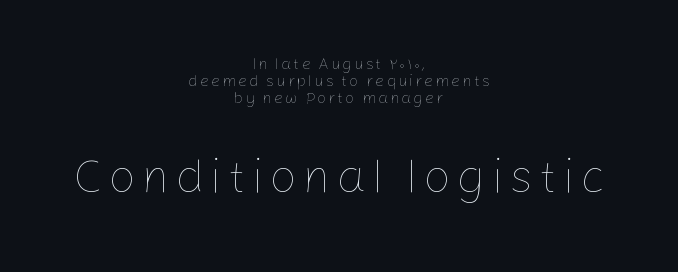
The image shows 48 px thin type, upright; set centered, tight line spacing (1.05x), not underlined; the second (bottom) block is 3.0x larger; low stroke contrast and a medium x-height.
